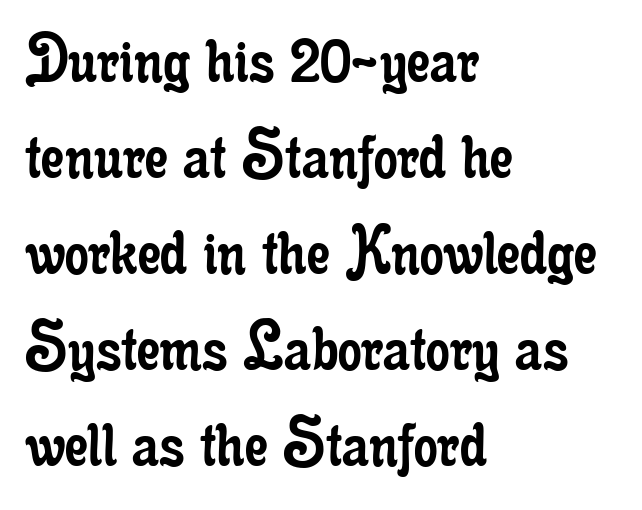
Q: Is the text bold? A: No.
Q: Is the text italic (slanted)? A: No, it is upright.
Q: Is the typeface a serif or a sans-serif typeface? A: Serif.
Q: Is the text underlined? A: No.
Q: How is the paragraph aligned? A: Left-aligned.
Q: Is the spacing between letters normal or unusually wide? A: Normal.
Q: Is the spacing between lines tight, normal or loose? A: Normal.
Q: Width (condensed, normal, or wide)? A: Condensed.
Q: Stroke contrast? A: Low.
Q: x-height? A: Small.
Q: Monospaced? A: No.
